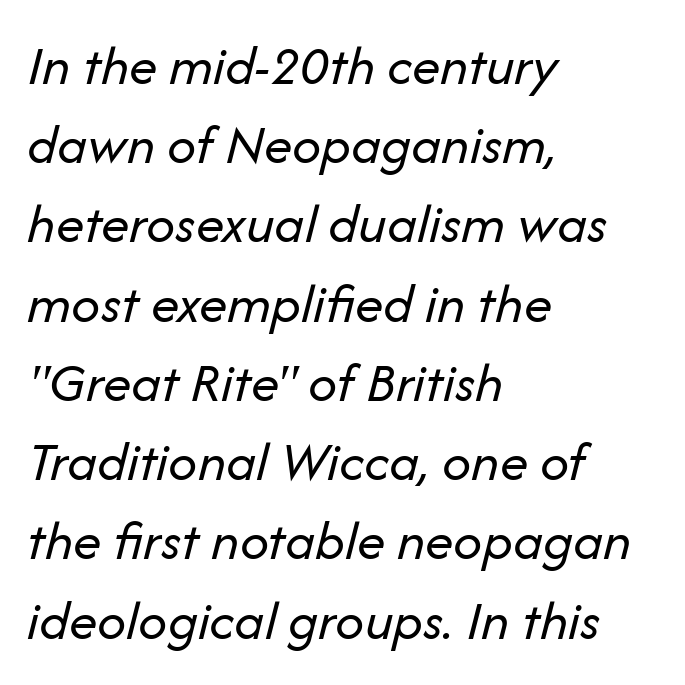
{"italic": "yes", "lean": "right", "slant_degrees": 14, "bold": "no", "weight": "regular", "width": "normal", "stroke_contrast": "low", "x_height": "medium", "monospaced": "no", "underline": "no", "align": "left", "line_spacing": "normal", "line_spacing_ratio": 1.39, "letter_spacing": "normal", "letter_spacing_em": 0.0, "glyph_px": 57}
